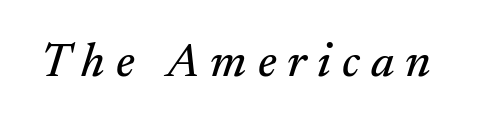
Q: Is the text italic (slanted)? A: Yes, it leans right by about 17 degrees.
Q: Is the typeface a serif or a sans-serif typeface? A: Serif.
Q: Is the text underlined? A: No.
Q: Is the spacing between letters normal or unusually wide? A: Unusually wide.
Q: Width (condensed, normal, or wide)? A: Normal.
Q: Stroke contrast? A: Medium.
Q: x-height? A: Small.
Q: Monospaced? A: No.
